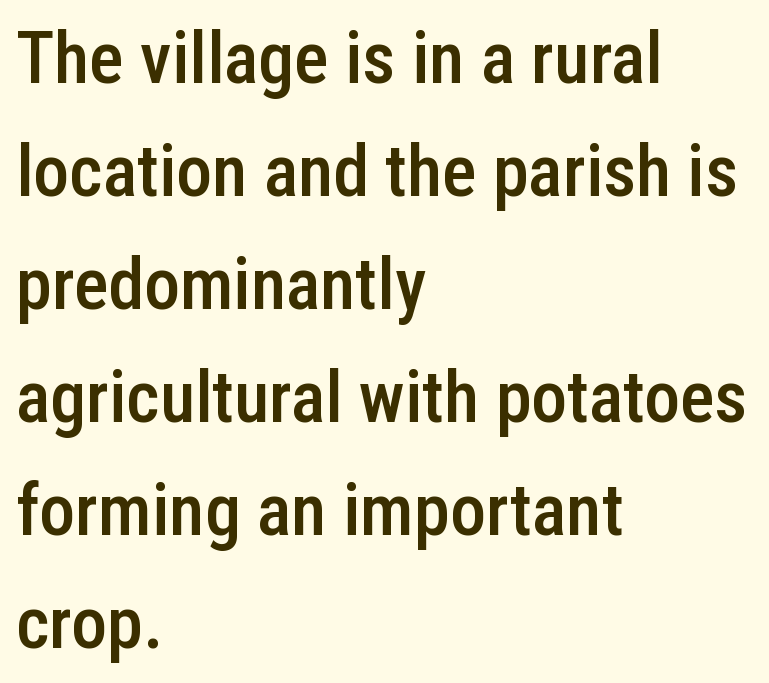
Q: Is the text bold? A: Semi-bold.
Q: Is the text italic (slanted)? A: No, it is upright.
Q: Is the typeface a serif or a sans-serif typeface? A: Sans-serif.
Q: Is the text underlined? A: No.
Q: How is the paragraph aligned? A: Left-aligned.
Q: Is the spacing between letters normal or unusually wide? A: Normal.
Q: Is the spacing between lines tight, normal or loose? A: Normal.
Q: Width (condensed, normal, or wide)? A: Condensed.
Q: Stroke contrast? A: Low.
Q: x-height? A: Medium.
Q: Monospaced? A: No.
